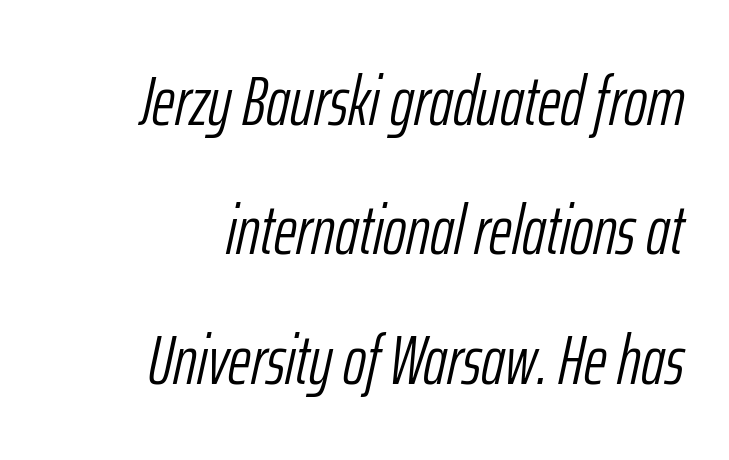
The image shows 70 px light, condensed type, italic (leaning right); set right-aligned, line spacing 1.85x, normal letter spacing, not underlined; low stroke contrast and a medium x-height.
